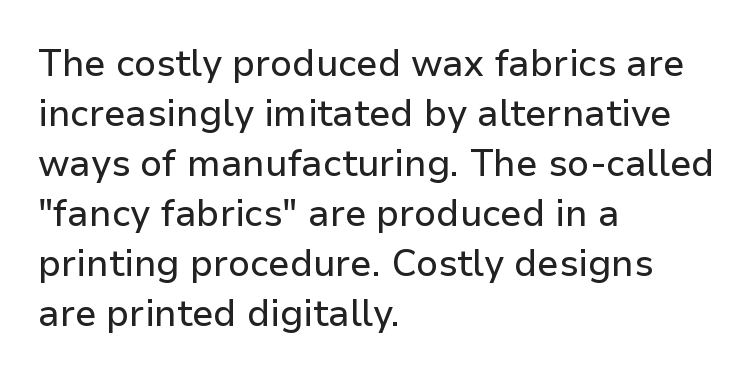
{"serif": "no", "italic": "no", "width": "normal", "stroke_contrast": "low", "x_height": "medium", "monospaced": "no", "underline": "no", "align": "left", "line_spacing": "normal", "line_spacing_ratio": 1.35, "letter_spacing": "normal", "letter_spacing_em": 0.0, "glyph_px": 37}
